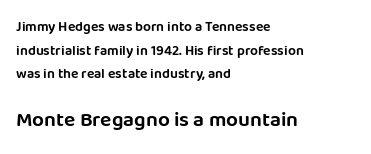
Q: Is the text italic (slanted)? A: No, it is upright.
Q: Is the text underlined? A: No.
Q: How is the paragraph aligned? A: Left-aligned.
Q: Is the spacing between letters normal or unusually wide? A: Normal.
Q: Is the spacing between lines tight, normal or loose? A: Normal.
Q: Which block of text is set in a larger size, the first (top) or the second (bottom)? A: The second (bottom) one.
